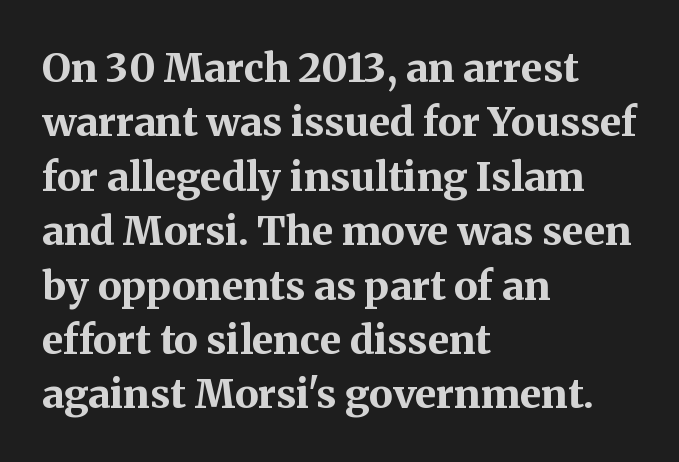
The image shows 40 px bold serif type, upright; set left-aligned, normal line spacing (1.36x), normal letter spacing, not underlined; medium stroke contrast and a medium x-height.
